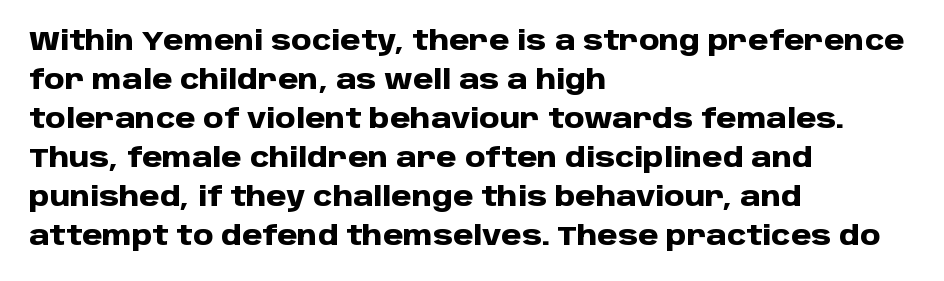
{"italic": "no", "bold": "yes", "underline": "no", "align": "left", "line_spacing": "normal", "line_spacing_ratio": 1.5, "letter_spacing": "normal", "letter_spacing_em": 0.0, "glyph_px": 26}
